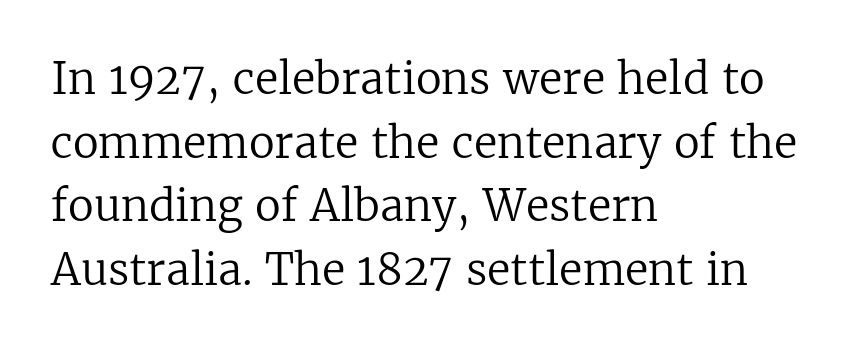
{"serif": "yes", "italic": "no", "bold": "no", "weight": "regular", "width": "normal", "stroke_contrast": "low", "x_height": "medium", "monospaced": "no", "underline": "no", "align": "left", "line_spacing": "normal", "line_spacing_ratio": 1.48, "letter_spacing": "normal", "letter_spacing_em": 0.0, "glyph_px": 43}
